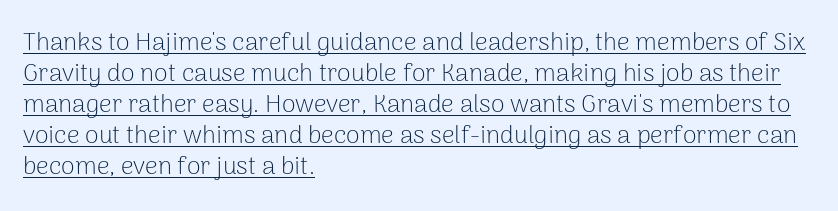
Notice how the stems are strictly vertical — no italics here. Line starts are locked; line ends wander. Each line of the rendering has a horizontal stroke beneath the glyphs. Compared with typical body copy, the letter spacing here is the same.
